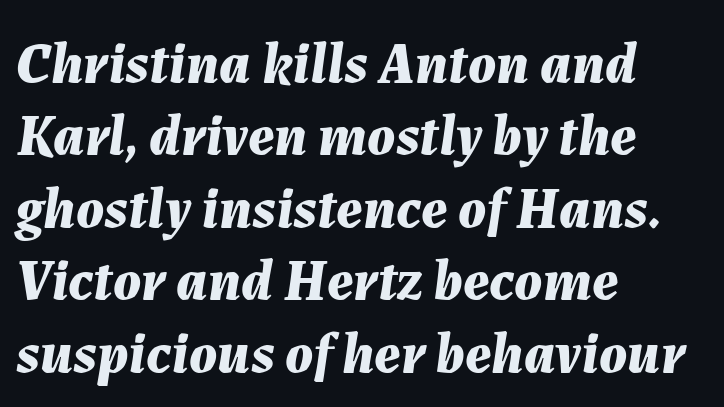
{"italic": "yes", "lean": "right", "slant_degrees": 7, "bold": "yes", "weight": "bold", "width": "normal", "stroke_contrast": "medium", "x_height": "medium", "monospaced": "no", "underline": "no", "align": "left", "line_spacing": "normal", "line_spacing_ratio": 1.25, "letter_spacing": "normal", "letter_spacing_em": 0.0, "glyph_px": 58}
